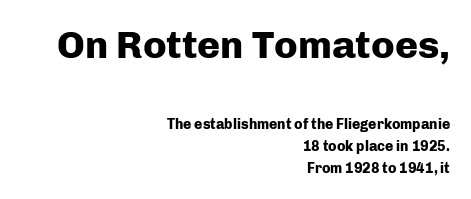
The image shows 39 px heavy sans-serif type, upright; set right-aligned, normal line spacing (1.6x), normal letter spacing, not underlined; the first (top) block is 2.79x larger; low stroke contrast and a medium x-height.
